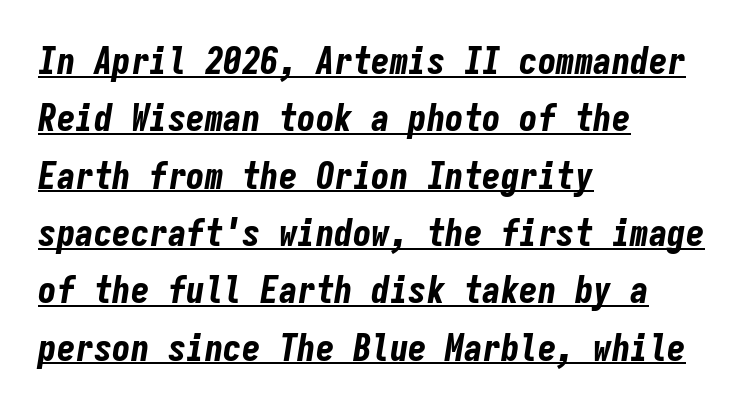
The image shows 37 px bold, condensed type, italic (leaning right), monospaced; set left-aligned, normal line spacing (1.55x), normal letter spacing, underlined; low stroke contrast and a medium x-height.
